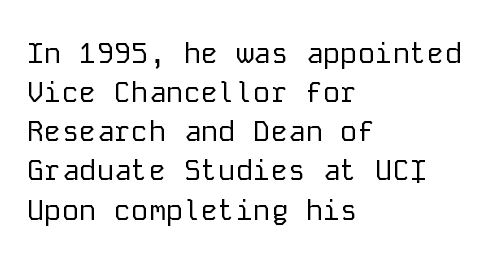
The image shows 29 px regular-weight sans-serif type, upright, monospaced; set left-aligned, normal line spacing (1.35x), normal letter spacing, not underlined; low stroke contrast and a medium x-height.
